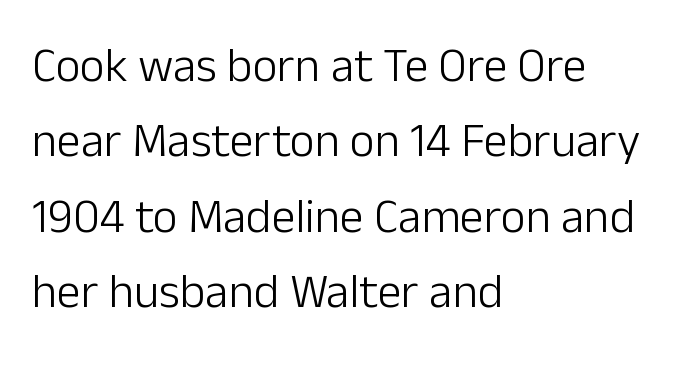
The passage shown stacks its lines at a standard gap. This rendering leaves character spacing at its baseline value. Just letters on the line, the space beneath them empty. A light-to-regular cut is what we see here.
